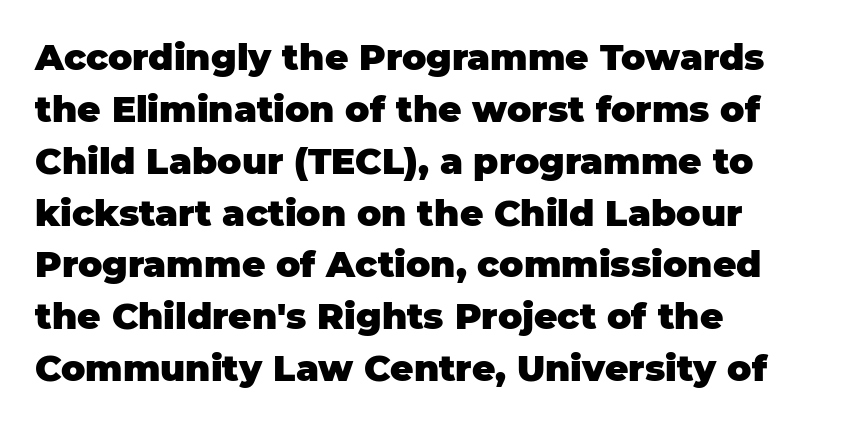
Q: Is the text bold? A: Yes.
Q: Is the text italic (slanted)? A: No, it is upright.
Q: Is the typeface a serif or a sans-serif typeface? A: Sans-serif.
Q: Is the text underlined? A: No.
Q: How is the paragraph aligned? A: Left-aligned.
Q: Is the spacing between letters normal or unusually wide? A: Normal.
Q: Is the spacing between lines tight, normal or loose? A: Normal.
Q: Width (condensed, normal, or wide)? A: Normal.
Q: Stroke contrast? A: Low.
Q: x-height? A: Large.
Q: Monospaced? A: No.
